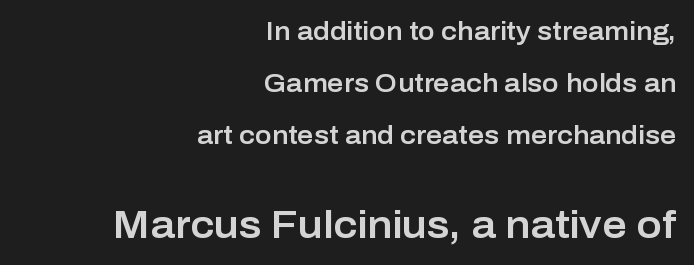
The image shows 38 px sans-serif type, upright; set right-aligned, loose line spacing (2.08x), normal letter spacing, not underlined; the second (bottom) block is 1.52x larger; low stroke contrast and a medium x-height.
